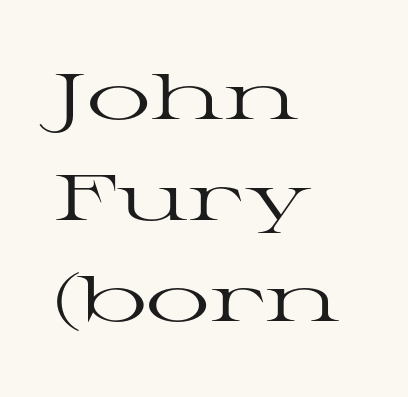
The image shows 64 px regular-weight, wide serif type, upright; set left-aligned, normal line spacing (1.58x), normal letter spacing, not underlined; high stroke contrast and a medium x-height.
